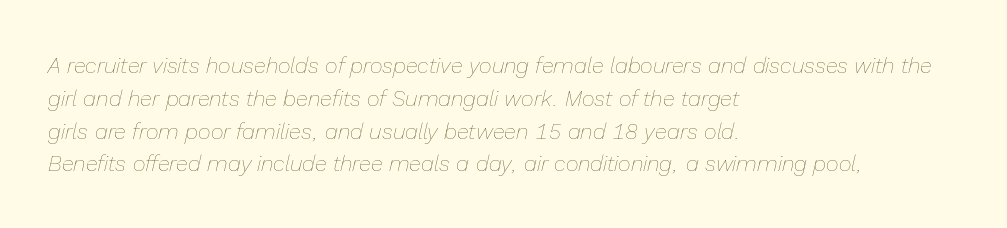
Q: Is the text bold? A: No.
Q: Is the text italic (slanted)? A: Yes, it leans right by about 13 degrees.
Q: Is the text underlined? A: No.
Q: How is the paragraph aligned? A: Left-aligned.
Q: Is the spacing between letters normal or unusually wide? A: Normal.
Q: Is the spacing between lines tight, normal or loose? A: Normal.
